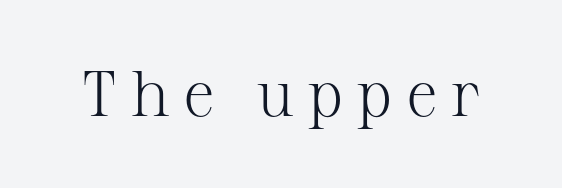
{"serif": "yes", "italic": "no", "bold": "no", "weight": "light", "width": "normal", "stroke_contrast": "medium", "x_height": "medium", "monospaced": "no", "underline": "no", "letter_spacing": "wide", "letter_spacing_em": 0.21, "glyph_px": 64}
